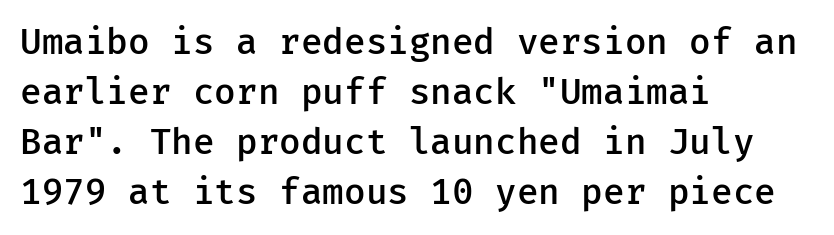
The image shows 36 px semibold sans-serif type, upright; set left-aligned, normal line spacing (1.39x), normal letter spacing, not underlined; low stroke contrast and a medium x-height.
